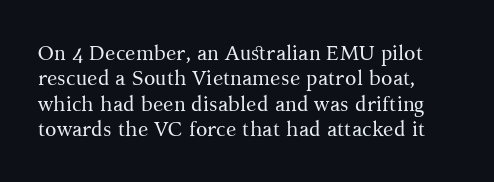
Q: Is the text bold? A: No.
Q: Is the text italic (slanted)? A: No, it is upright.
Q: Is the text underlined? A: No.
Q: Is the spacing between letters normal or unusually wide? A: Normal.
